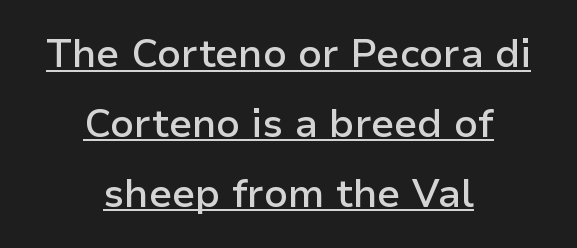
{"serif": "no", "italic": "no", "bold": "semi", "weight": "semibold", "width": "normal", "stroke_contrast": "low", "x_height": "medium", "monospaced": "no", "underline": "yes", "align": "center", "line_spacing_ratio": 1.79, "letter_spacing": "normal", "letter_spacing_em": 0.0, "glyph_px": 39}
